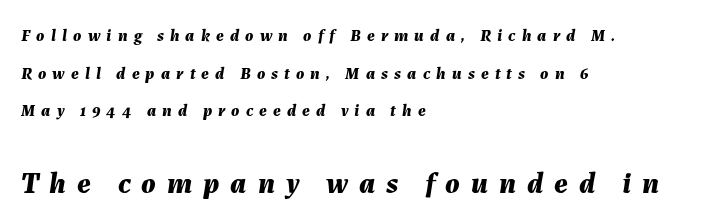
Regarding leading, the lines here are spaced well apart. Each row of text sits above clean, open space. Tracking value appears strongly positive — letters spread wide. Summary of weight: heavy, a full bold.
